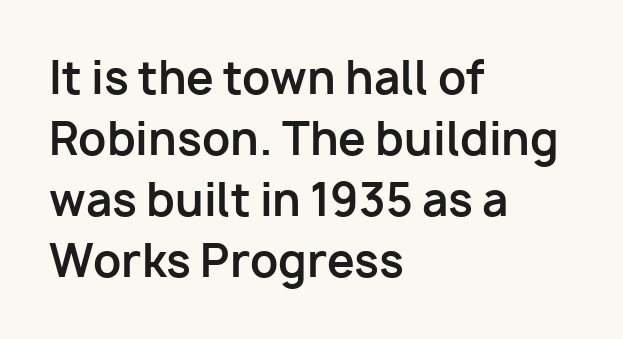
Q: Is the text bold? A: Yes.
Q: Is the text italic (slanted)? A: No, it is upright.
Q: Is the typeface a serif or a sans-serif typeface? A: Sans-serif.
Q: Is the text underlined? A: No.
Q: How is the paragraph aligned? A: Left-aligned.
Q: Is the spacing between letters normal or unusually wide? A: Normal.
Q: Is the spacing between lines tight, normal or loose? A: Normal.
Q: Width (condensed, normal, or wide)? A: Normal.
Q: Stroke contrast? A: Low.
Q: x-height? A: Medium.
Q: Monospaced? A: No.
